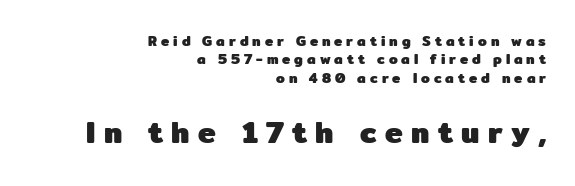
A typesetter would call this heavily tracked-out type. Note the varied advance widths — an 'i' is clearly narrower than an 'm'. The foot of each line stays bare and open. The rendering anchors every line to the right-hand side.
